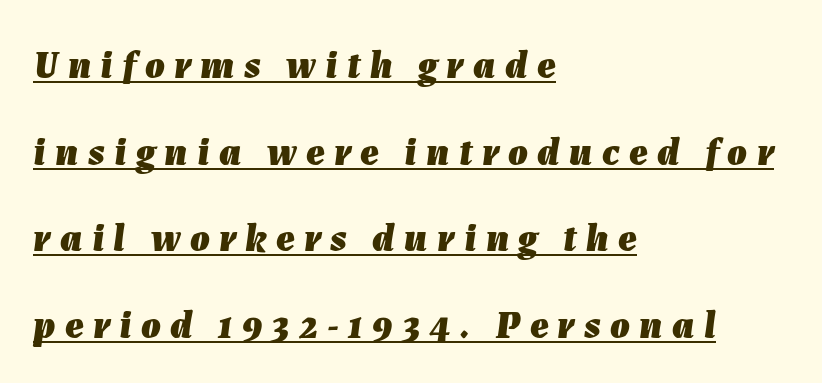
If you drew a ruler down the left edge, every line would touch it. In designer terms, the underline attribute is active on this setting. In terms of posture, this sample is oblique. Students, this is bold: see how much ink each stroke carries. The leading is generous, giving the passage an open texture.
